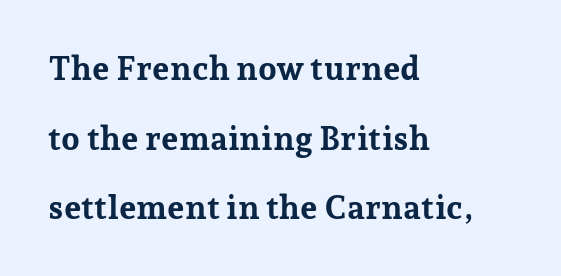
Q: Is the text bold? A: Yes.
Q: Is the text italic (slanted)? A: No, it is upright.
Q: Is the typeface a serif or a sans-serif typeface? A: Serif.
Q: Is the text underlined? A: No.
Q: How is the paragraph aligned? A: Left-aligned.
Q: Is the spacing between letters normal or unusually wide? A: Normal.
Q: Is the spacing between lines tight, normal or loose? A: Loose.
Q: Width (condensed, normal, or wide)? A: Normal.
Q: Stroke contrast? A: Low.
Q: x-height? A: Medium.
Q: Monospaced? A: No.
